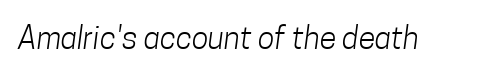
The image shows 31 px light, condensed sans-serif type; set normal letter spacing, not underlined; low stroke contrast and a medium x-height.
